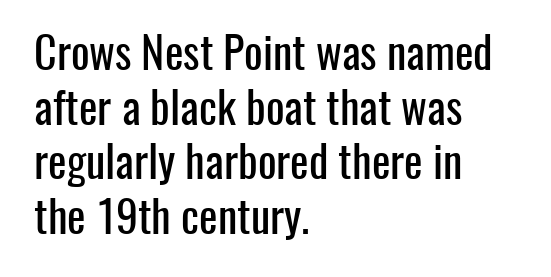
You can tell from the bare stems that sans-serif type was used. Visually the block forms a straight wall on the left and a jagged coastline on the right. Posture: vertical. The letters advance in unequal steps, a hallmark of proportional type. Quick note: underline off.
